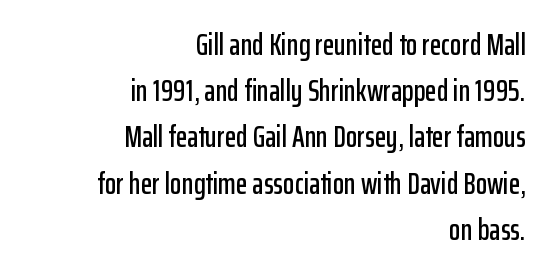
In terms of leading, this rendering sits right in the middle. A bare baseline throughout the passage. Tracking here is standard; glyphs follow each other at the usual distance. Type style note: lacks serifs.
